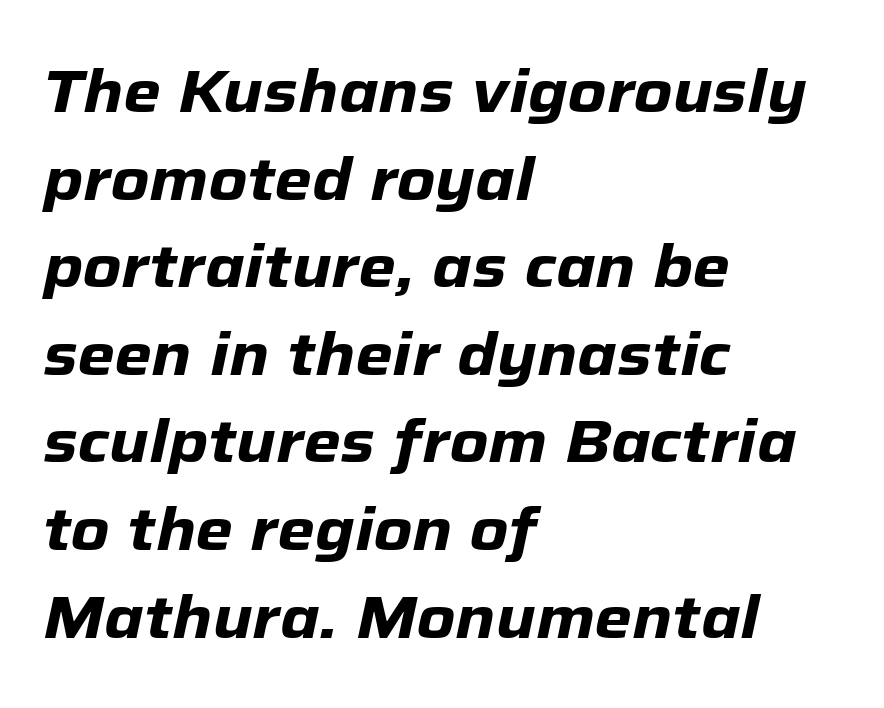
The image shows 60 px heavy type, italic (leaning right); set left-aligned, normal line spacing (1.46x), normal letter spacing, not underlined; low stroke contrast and a medium x-height.
